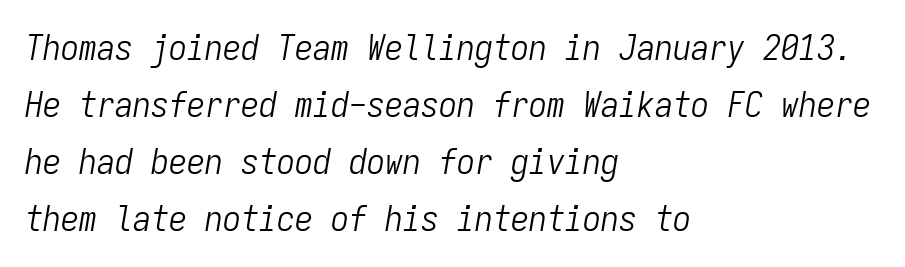
Q: Is the text bold? A: No.
Q: Is the text italic (slanted)? A: Yes, it leans right by about 9 degrees.
Q: Is the text underlined? A: No.
Q: How is the paragraph aligned? A: Left-aligned.
Q: Is the spacing between letters normal or unusually wide? A: Normal.
Q: Is the spacing between lines tight, normal or loose? A: Normal.
Q: Width (condensed, normal, or wide)? A: Condensed.
Q: Stroke contrast? A: Low.
Q: x-height? A: Medium.
Q: Monospaced? A: Yes.
